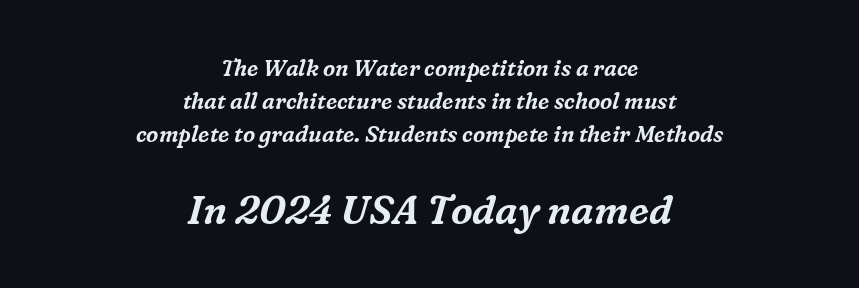
Q: Is the text italic (slanted)? A: Yes, it leans right by about 16 degrees.
Q: Is the typeface a serif or a sans-serif typeface? A: Serif.
Q: Is the text underlined? A: No.
Q: How is the paragraph aligned? A: Centered.
Q: Is the spacing between letters normal or unusually wide? A: Normal.
Q: Is the spacing between lines tight, normal or loose? A: Normal.
Q: Which block of text is set in a larger size, the first (top) or the second (bottom)? A: The second (bottom) one.
Q: Width (condensed, normal, or wide)? A: Normal.
Q: Stroke contrast? A: Medium.
Q: x-height? A: Medium.
Q: Monospaced? A: No.
